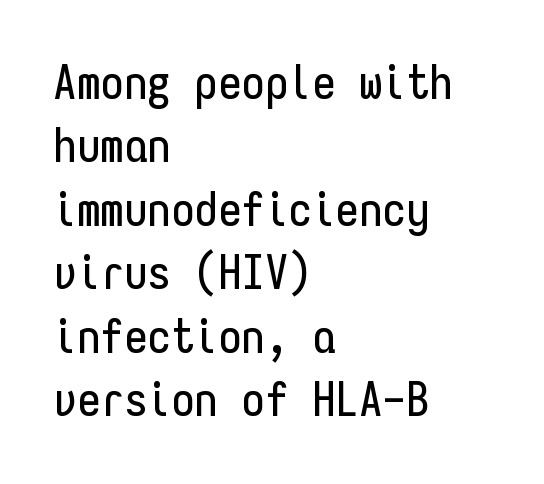
{"serif": "no", "italic": "no", "width": "condensed", "stroke_contrast": "low", "x_height": "medium", "monospaced": "yes", "underline": "no", "align": "left", "line_spacing": "normal", "line_spacing_ratio": 1.35, "letter_spacing": "normal", "letter_spacing_em": 0.0, "glyph_px": 47}
